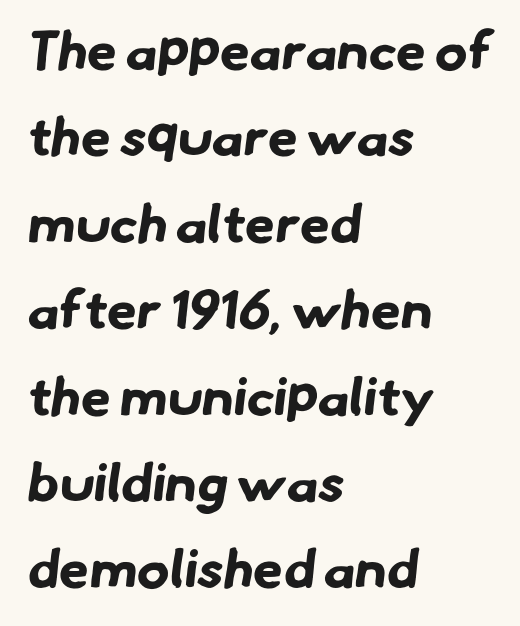
Q: Is the text bold? A: Yes.
Q: Is the typeface a serif or a sans-serif typeface? A: Sans-serif.
Q: Is the text underlined? A: No.
Q: How is the paragraph aligned? A: Left-aligned.
Q: Is the spacing between letters normal or unusually wide? A: Normal.
Q: Is the spacing between lines tight, normal or loose? A: Normal.
Q: Width (condensed, normal, or wide)? A: Normal.
Q: Stroke contrast? A: Low.
Q: x-height? A: Small.
Q: Monospaced? A: No.
